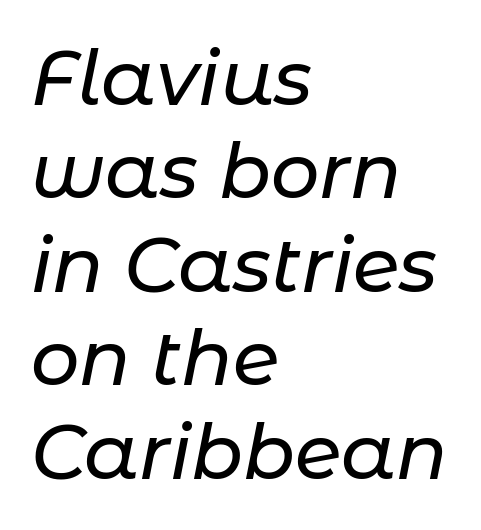
Q: Is the text italic (slanted)? A: Yes, it leans right by about 11 degrees.
Q: Is the text underlined? A: No.
Q: How is the paragraph aligned? A: Left-aligned.
Q: Is the spacing between letters normal or unusually wide? A: Normal.
Q: Width (condensed, normal, or wide)? A: Normal.
Q: Stroke contrast? A: Low.
Q: x-height? A: Medium.
Q: Monospaced? A: No.
